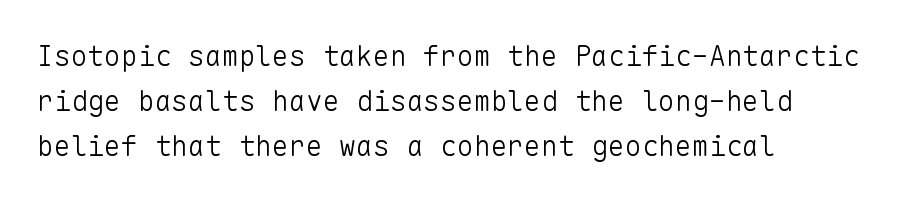
{"serif": "no", "italic": "no", "bold": "no", "weight": "light", "width": "normal", "stroke_contrast": "low", "x_height": "medium", "monospaced": "yes", "underline": "no", "align": "left", "line_spacing": "normal", "line_spacing_ratio": 1.61, "letter_spacing": "normal", "letter_spacing_em": 0.0, "glyph_px": 28}
